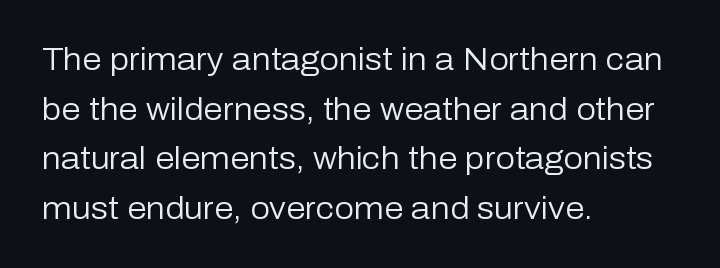
This is sans-serif lettering, the kind often seen on screens and signage. The letters advance in unequal steps, a hallmark of proportional type. Honestly, there is no underline to notice here at all. The space between consecutive lines is moderate.
